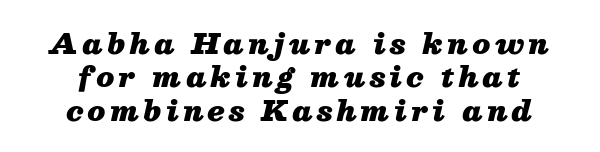
Strong, thick strokes mark this as bold type. The glyphs look as if they've been sheared to an angle. In CSS terms this would be text-align: center. Type without underlining. The passage shown is typed in a proportional face where columns would drift.
